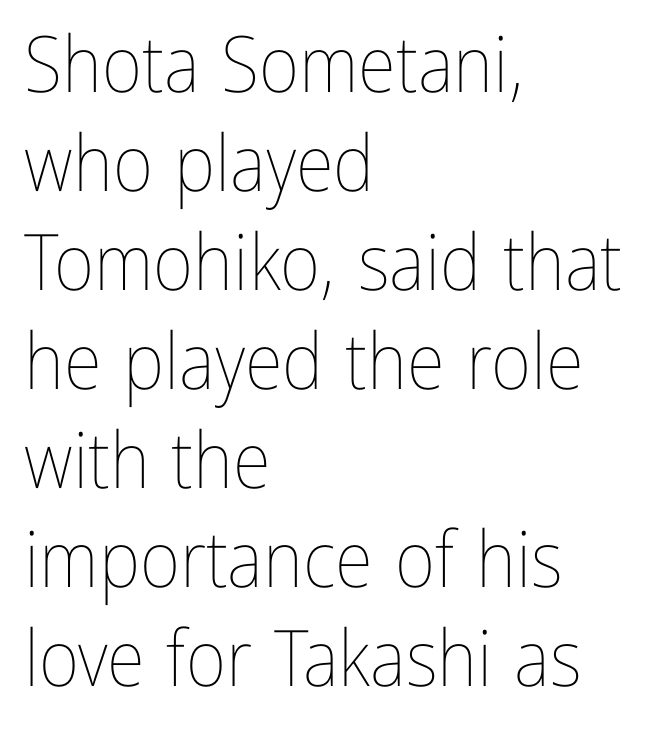
This rendering features lettering with no underline. All the whitespace from short lines collects on the right. This sample has the flowing, uneven cadence of proportional lettering. Style check: upright. Horizontal bands of white between lines are of average thickness. You could call the tracking neutral — neither tight nor loose.
